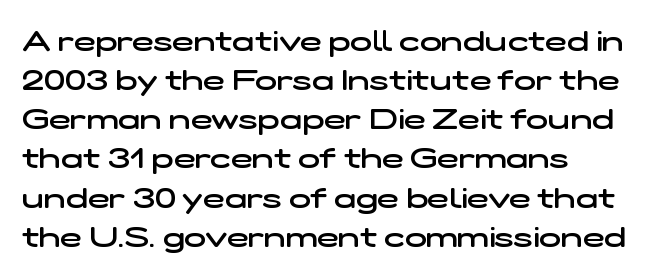
{"serif": "no", "bold": "semi", "weight": "semibold", "width": "wide", "stroke_contrast": "low", "x_height": "medium", "monospaced": "no", "underline": "no", "align": "left", "line_spacing": "normal", "line_spacing_ratio": 1.35, "letter_spacing": "normal", "letter_spacing_em": 0.0, "glyph_px": 29}
